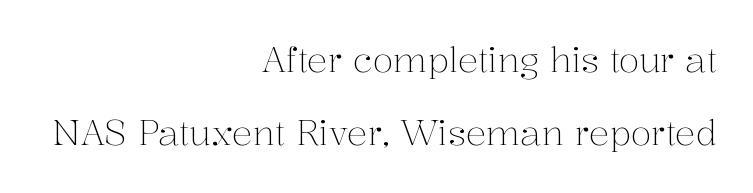
{"serif": "yes", "italic": "no", "bold": "no", "weight": "light", "width": "normal", "stroke_contrast": "medium", "x_height": "medium", "monospaced": "no", "underline": "no", "align": "right", "line_spacing": "loose", "line_spacing_ratio": 2.15, "letter_spacing": "normal", "letter_spacing_em": 0.0, "glyph_px": 34}
